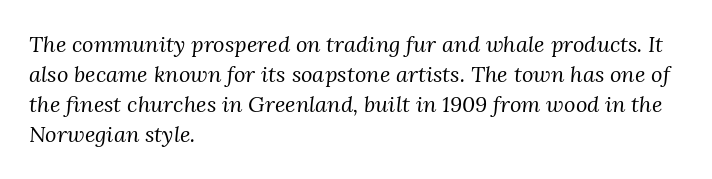
No heavy texture on the line: the type isn't bold. Short note: letters normally spaced. A classic flush-left, rag-right setting is used for this passage. Students, observe: this is what conventionally led text looks like. Is the type slanted? Yes — the strokes lean at a clear angle.
